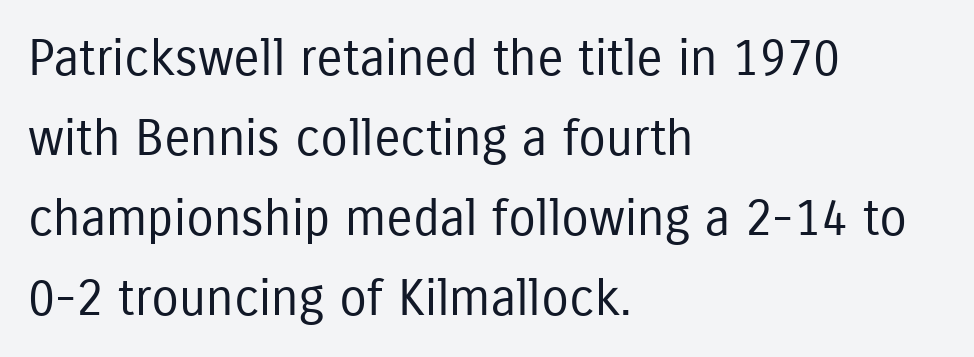
Q: Is the text bold? A: No.
Q: Is the text italic (slanted)? A: No, it is upright.
Q: Is the typeface a serif or a sans-serif typeface? A: Sans-serif.
Q: Is the text underlined? A: No.
Q: How is the paragraph aligned? A: Left-aligned.
Q: Is the spacing between letters normal or unusually wide? A: Normal.
Q: Is the spacing between lines tight, normal or loose? A: Normal.
Q: Width (condensed, normal, or wide)? A: Condensed.
Q: Stroke contrast? A: Low.
Q: x-height? A: Medium.
Q: Monospaced? A: No.
